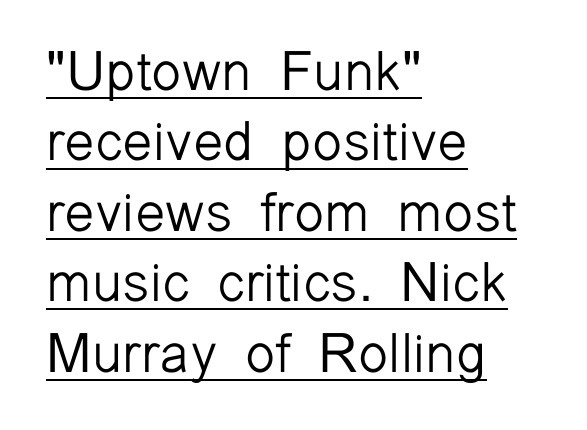
Nobody touched the tracking dial on this one. You could not count columns in this text — the font is proportionally spaced. Line starts are locked; line ends wander. Check where the strokes stop: nothing finishes them off — pure sans. This is underlined copy, the kind a proofreader might mark for attention.
